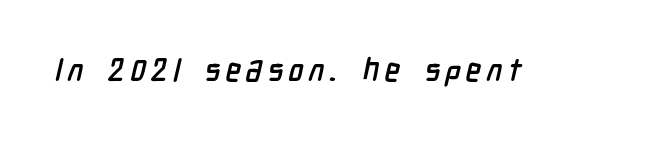
Q: Is the typeface a serif or a sans-serif typeface? A: Sans-serif.
Q: Is the text underlined? A: No.
Q: Width (condensed, normal, or wide)? A: Condensed.
Q: Stroke contrast? A: Low.
Q: x-height? A: Medium.
Q: Monospaced? A: No.
